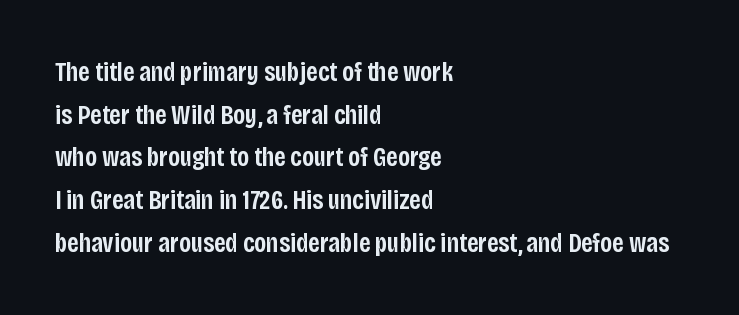
The characters look somewhat weighty, a semibold short of true bold. This sample uses an upright cut, with every glyph sitting square on the baseline. The horizontal fit of the characters is conventional and even. The ragged edge is on the right, which tells us the setting is flush left. This block has exactly the height ordinary leading produces. Glance below the letters and you will spot only blank space.
